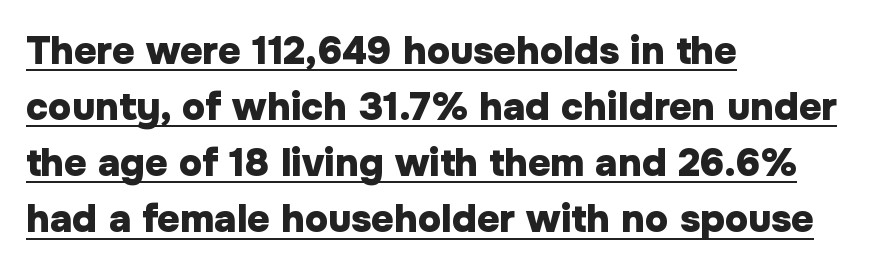
Nope, no serifs anywhere on these letters. Underlining? Definitely there. Designer's note — italics off, roman on. Students, note that the glyphs here touch the page at normal intervals. A typesetter would call this leading conventional body-copy spacing.
